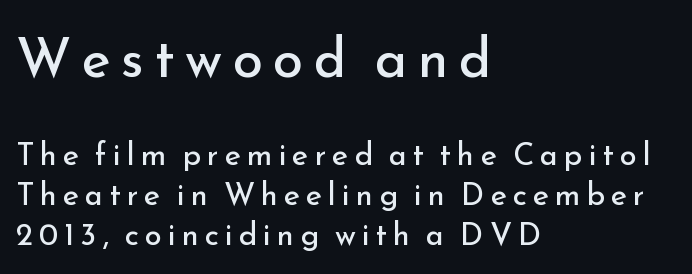
These lines are rendered in a variable-pitch font. Rows of type keep a routine distance in the vertical direction. Reading top to bottom, the characters get smaller at the block break. Unlike italic type, these characters show no tilt at all. Type style note: lacks serifs. Caption: multi-line text, flush left, ragged right.
